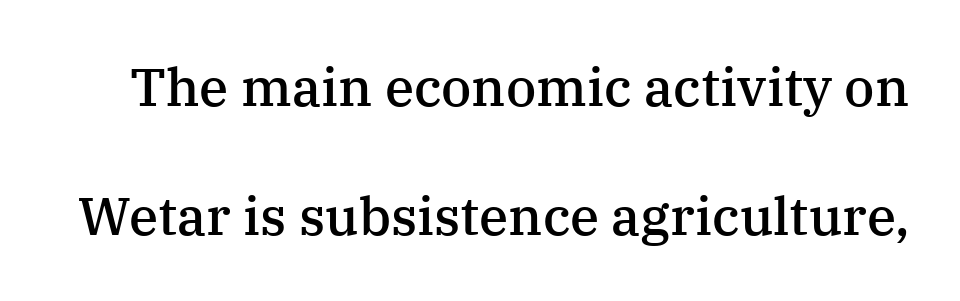
Q: Is the text bold? A: Semi-bold.
Q: Is the text italic (slanted)? A: No, it is upright.
Q: Is the typeface a serif or a sans-serif typeface? A: Serif.
Q: Is the text underlined? A: No.
Q: Is the spacing between letters normal or unusually wide? A: Normal.
Q: Is the spacing between lines tight, normal or loose? A: Loose.
Q: Width (condensed, normal, or wide)? A: Normal.
Q: Stroke contrast? A: Medium.
Q: x-height? A: Medium.
Q: Monospaced? A: No.
